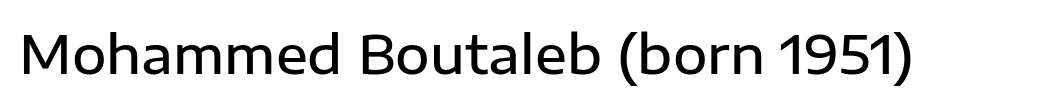
Q: Is the text bold? A: Semi-bold.
Q: Is the text italic (slanted)? A: No, it is upright.
Q: Is the typeface a serif or a sans-serif typeface? A: Sans-serif.
Q: Is the text underlined? A: No.
Q: Is the spacing between letters normal or unusually wide? A: Normal.
Q: Width (condensed, normal, or wide)? A: Normal.
Q: Stroke contrast? A: Low.
Q: x-height? A: Medium.
Q: Monospaced? A: No.
